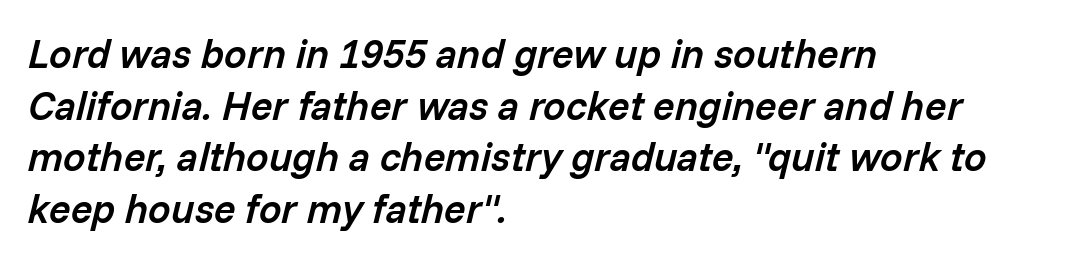
Q: Is the text bold? A: Semi-bold.
Q: Is the text italic (slanted)? A: Yes, it leans right by about 14 degrees.
Q: Is the text underlined? A: No.
Q: How is the paragraph aligned? A: Left-aligned.
Q: Is the spacing between letters normal or unusually wide? A: Normal.
Q: Is the spacing between lines tight, normal or loose? A: Normal.
Q: Width (condensed, normal, or wide)? A: Normal.
Q: Stroke contrast? A: Low.
Q: x-height? A: Medium.
Q: Monospaced? A: No.
